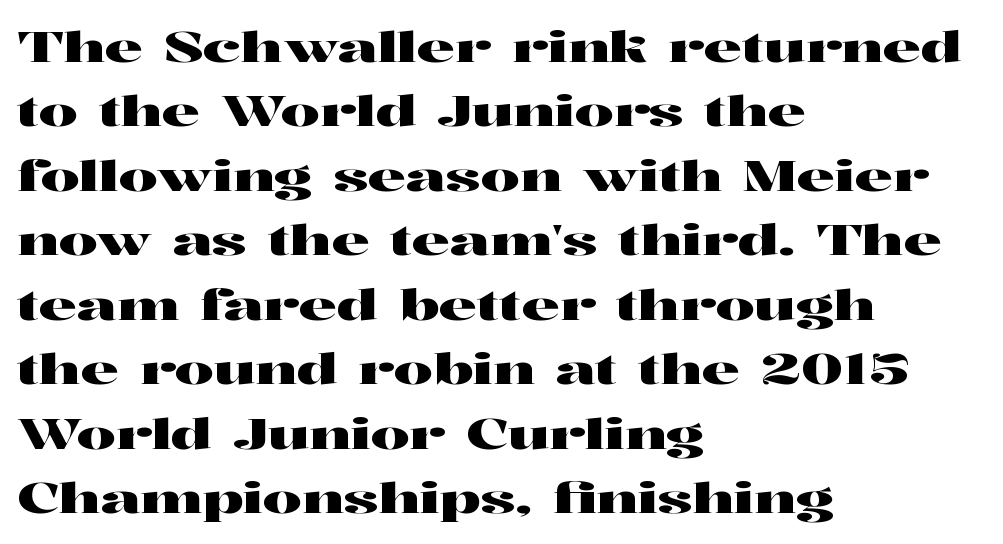
{"serif": "yes", "italic": "no", "width": "wide", "stroke_contrast": "high", "x_height": "medium", "monospaced": "no", "underline": "no", "align": "left", "line_spacing": "normal", "line_spacing_ratio": 1.5, "letter_spacing": "normal", "letter_spacing_em": 0.0, "glyph_px": 43}
